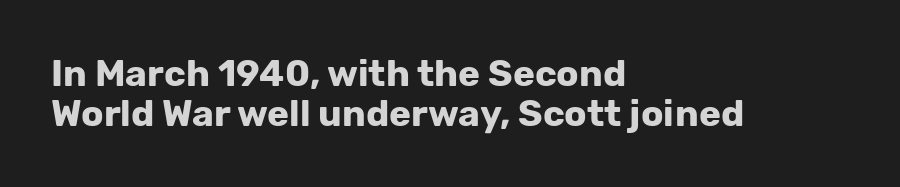
The image shows 37 px bold sans-serif type, upright; set left-aligned, tight line spacing (1.08x), normal letter spacing, not underlined; low stroke contrast and a medium x-height.
